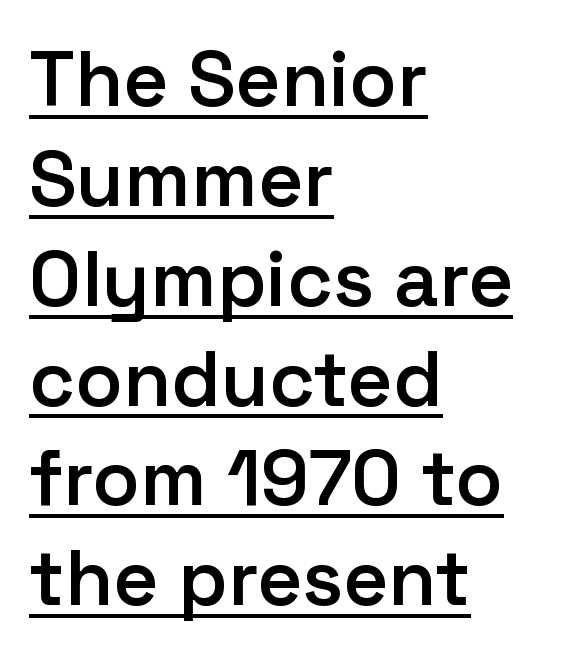
Q: Is the text bold? A: Semi-bold.
Q: Is the text italic (slanted)? A: No, it is upright.
Q: Is the typeface a serif or a sans-serif typeface? A: Sans-serif.
Q: Is the text underlined? A: Yes.
Q: How is the paragraph aligned? A: Left-aligned.
Q: Is the spacing between letters normal or unusually wide? A: Normal.
Q: Is the spacing between lines tight, normal or loose? A: Normal.
Q: Width (condensed, normal, or wide)? A: Normal.
Q: Stroke contrast? A: Low.
Q: x-height? A: Medium.
Q: Monospaced? A: No.
